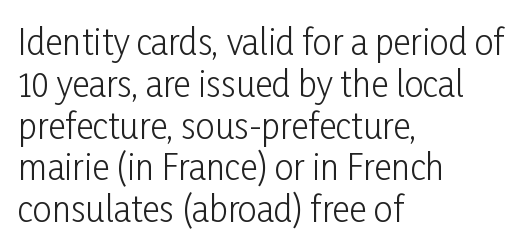
Q: Is the text bold? A: No.
Q: Is the text italic (slanted)? A: No, it is upright.
Q: Is the typeface a serif or a sans-serif typeface? A: Sans-serif.
Q: Is the text underlined? A: No.
Q: How is the paragraph aligned? A: Left-aligned.
Q: Is the spacing between letters normal or unusually wide? A: Normal.
Q: Width (condensed, normal, or wide)? A: Condensed.
Q: Stroke contrast? A: Low.
Q: x-height? A: Medium.
Q: Monospaced? A: No.
